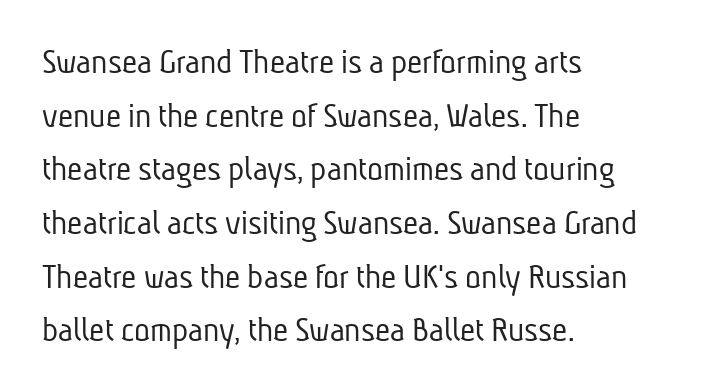
Compared with typical paragraphs, the rows here are spaced about the same. Characters follow at the spacing the type designer built in. Quick note: underline off. Leftover space on each line is placed entirely after the last word. Unbolded letterforms with no extra heft.
